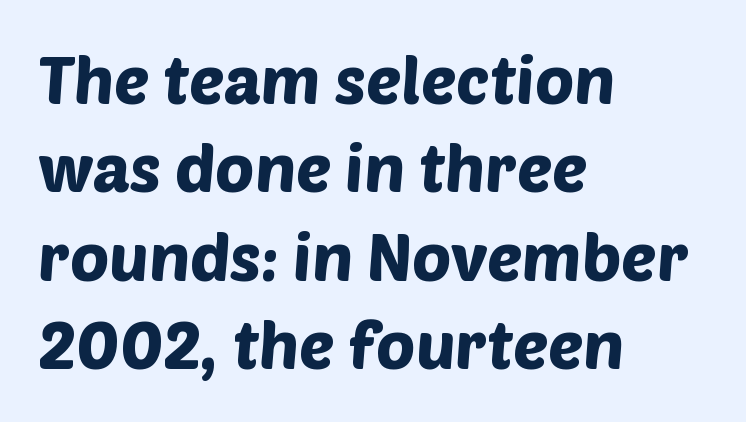
{"serif": "no", "width": "normal", "stroke_contrast": "low", "x_height": "large", "monospaced": "no", "underline": "no", "align": "left", "line_spacing": "normal", "line_spacing_ratio": 1.34, "letter_spacing": "normal", "letter_spacing_em": 0.0, "glyph_px": 66}
